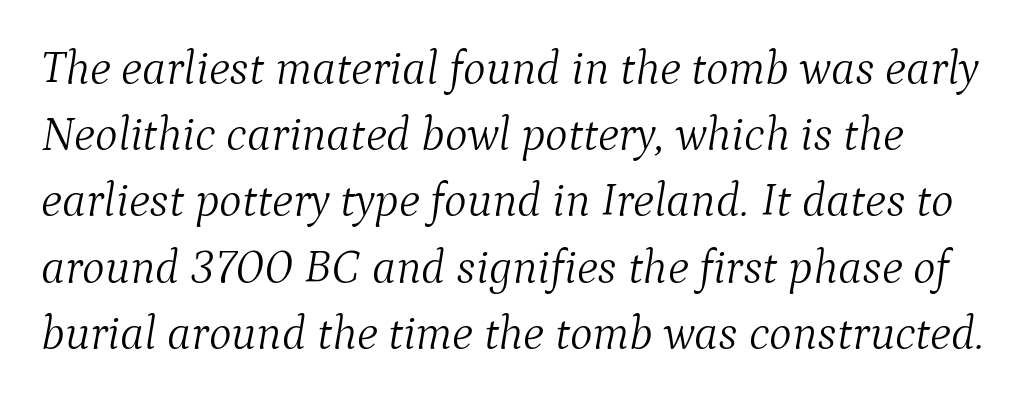
Q: Is the text bold? A: No.
Q: Is the text italic (slanted)? A: Yes, it leans right by about 9 degrees.
Q: Is the typeface a serif or a sans-serif typeface? A: Serif.
Q: Is the text underlined? A: No.
Q: Is the spacing between letters normal or unusually wide? A: Normal.
Q: Is the spacing between lines tight, normal or loose? A: Normal.
Q: Width (condensed, normal, or wide)? A: Normal.
Q: Stroke contrast? A: Medium.
Q: x-height? A: Medium.
Q: Monospaced? A: No.
